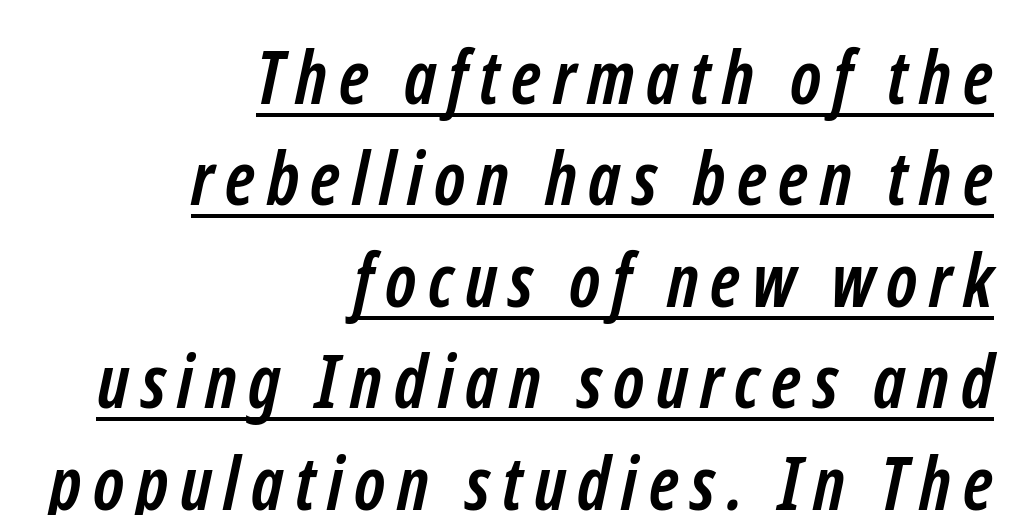
Plenty of ink on the page — the face is bold. A typographer would call this underscored text. If you drew a ruler down the right edge, every line would touch it. The passage shown is typed in a proportional face where columns would drift.
